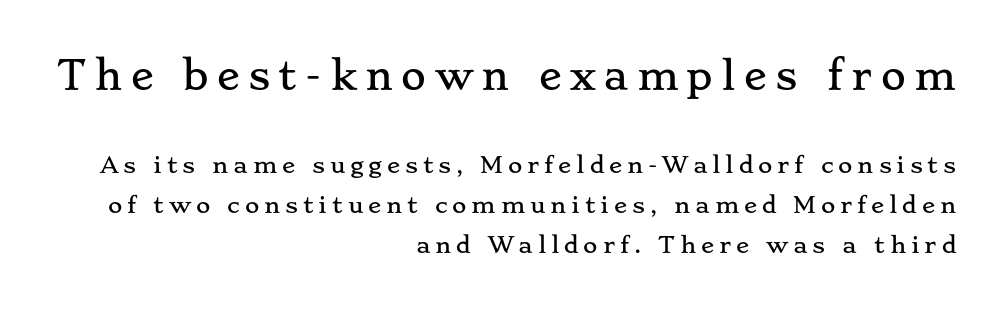
Q: Is the text italic (slanted)? A: No, it is upright.
Q: Is the typeface a serif or a sans-serif typeface? A: Serif.
Q: Is the text underlined? A: No.
Q: How is the paragraph aligned? A: Right-aligned.
Q: Is the spacing between letters normal or unusually wide? A: Unusually wide.
Q: Which block of text is set in a larger size, the first (top) or the second (bottom)? A: The first (top) one.
Q: Width (condensed, normal, or wide)? A: Wide.
Q: Stroke contrast? A: Low.
Q: x-height? A: Small.
Q: Monospaced? A: No.
